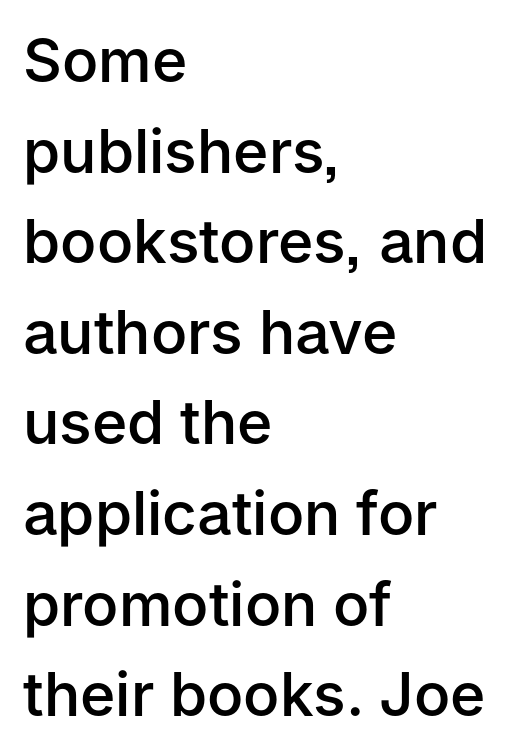
No extra tracking has been applied to these lines. The lines are quadded left. The face used here is a sans, in the tradition of grotesques and geometrics. The rendering uses natural spacing where letterforms have individual widths. This is the in-between weight designers call semibold or demi. The glyphs are unaccompanied by any horizontal stroke below them.
